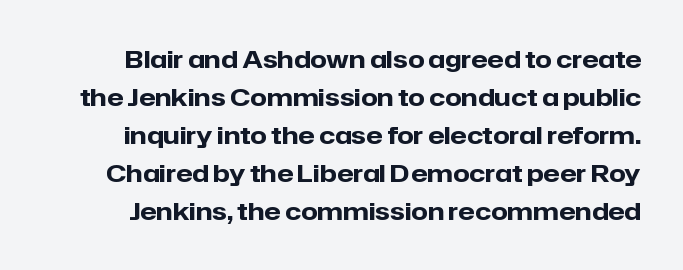
Q: Is the text bold? A: Yes.
Q: Is the text italic (slanted)? A: No, it is upright.
Q: Is the text underlined? A: No.
Q: Is the spacing between letters normal or unusually wide? A: Normal.
Q: Is the spacing between lines tight, normal or loose? A: Normal.
